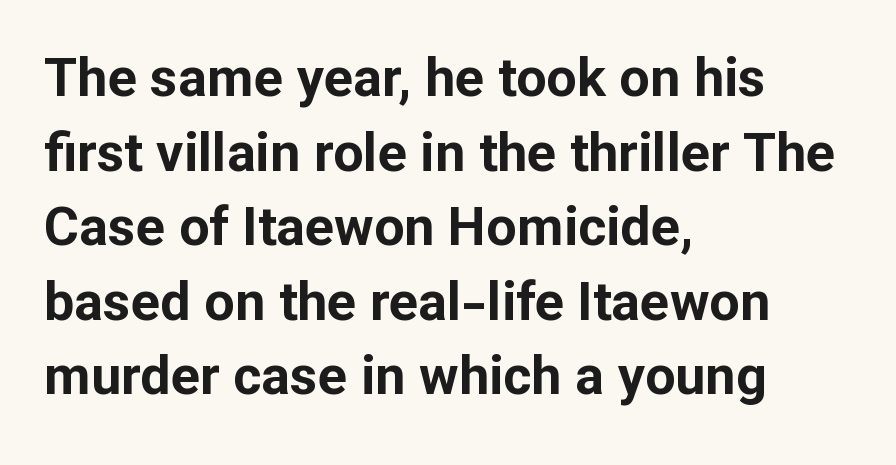
{"serif": "no", "italic": "no", "bold": "yes", "weight": "bold", "width": "normal", "stroke_contrast": "low", "x_height": "medium", "monospaced": "no", "underline": "no", "align": "left", "line_spacing": "normal", "line_spacing_ratio": 1.38, "letter_spacing": "normal", "letter_spacing_em": 0.0, "glyph_px": 54}
